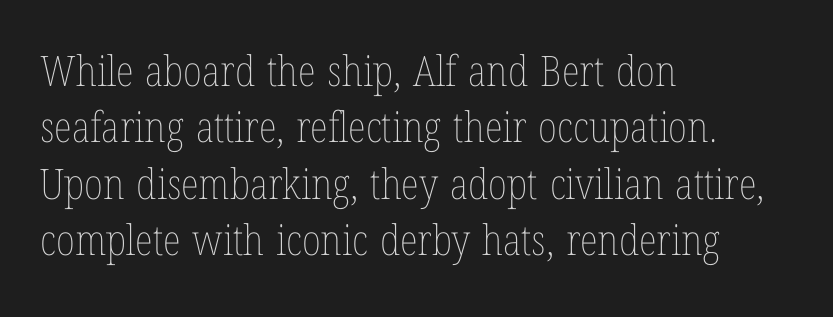
Q: Is the text bold? A: No.
Q: Is the text italic (slanted)? A: No, it is upright.
Q: Is the text underlined? A: No.
Q: How is the paragraph aligned? A: Left-aligned.
Q: Is the spacing between letters normal or unusually wide? A: Normal.
Q: Is the spacing between lines tight, normal or loose? A: Normal.
Q: Width (condensed, normal, or wide)? A: Condensed.
Q: Stroke contrast? A: Low.
Q: x-height? A: Medium.
Q: Monospaced? A: No.
